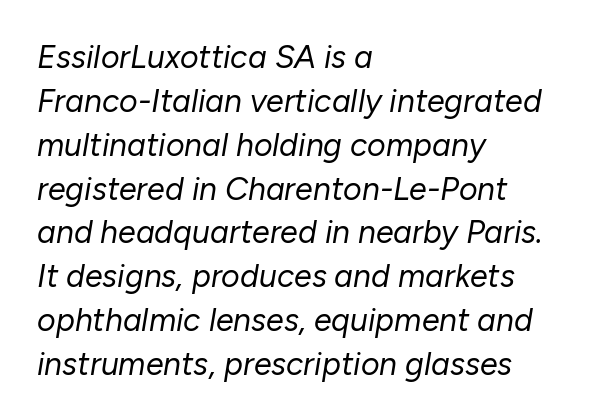
The image shows 32 px regular-weight type, italic (leaning right); set left-aligned, normal line spacing (1.37x), normal letter spacing, not underlined; low stroke contrast and a medium x-height.
